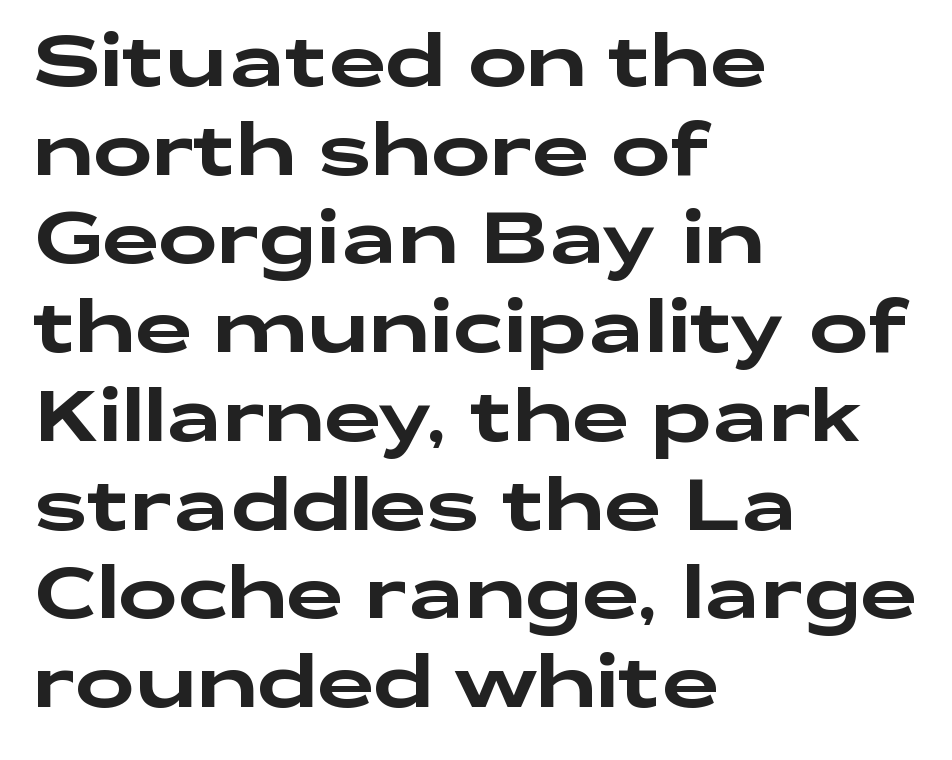
Q: Is the text italic (slanted)? A: No, it is upright.
Q: Is the typeface a serif or a sans-serif typeface? A: Sans-serif.
Q: Is the text underlined? A: No.
Q: How is the paragraph aligned? A: Left-aligned.
Q: Is the spacing between letters normal or unusually wide? A: Normal.
Q: Is the spacing between lines tight, normal or loose? A: Normal.
Q: Width (condensed, normal, or wide)? A: Wide.
Q: Stroke contrast? A: Low.
Q: x-height? A: Medium.
Q: Monospaced? A: No.
